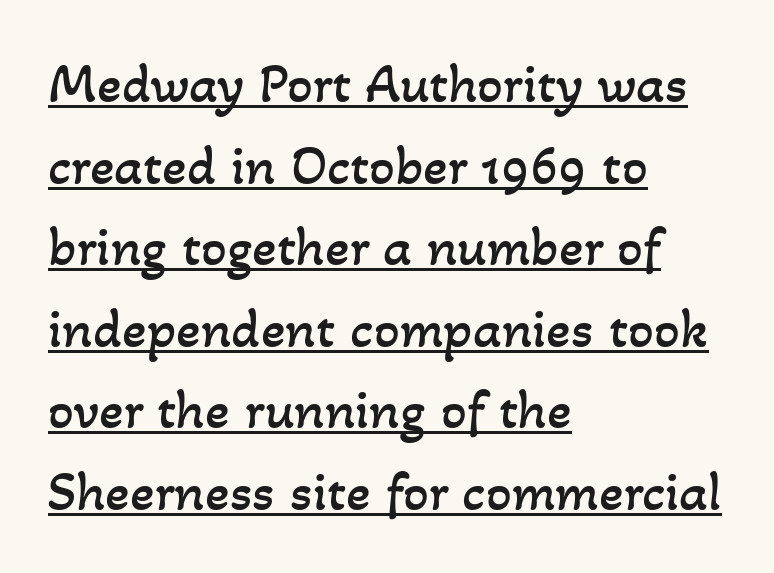
Q: Is the text bold? A: No.
Q: Is the text underlined? A: Yes.
Q: How is the paragraph aligned? A: Left-aligned.
Q: Is the spacing between letters normal or unusually wide? A: Normal.
Q: Is the spacing between lines tight, normal or loose? A: Normal.
Q: Width (condensed, normal, or wide)? A: Normal.
Q: Stroke contrast? A: Low.
Q: x-height? A: Small.
Q: Monospaced? A: No.
